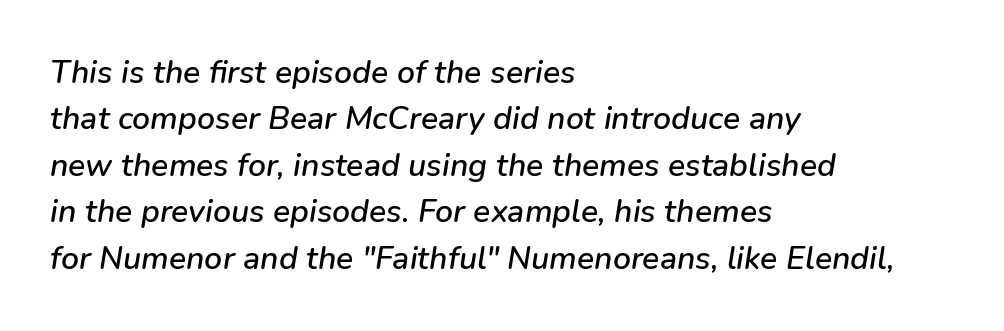
The tracking reads as untouched default to a designer's eye. Alignment: flush left. Notice how descenders clear the ascenders below comfortably — that's standard leading. The letters advance in unequal steps, a hallmark of proportional type. Each row of text sits above clean, open space.
